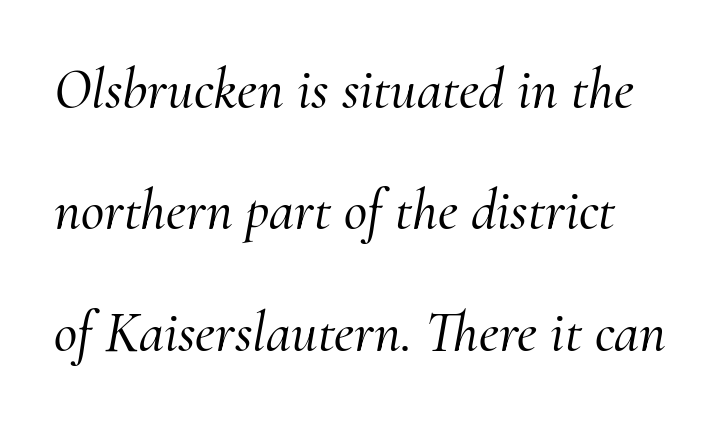
The letters advance in unequal steps, a hallmark of proportional type. Looking at the ascenders, they clearly lean. Bare-footed words on every line. A serif font was chosen for this passage. The line-height multiplier appears high, well above default. The letters sit at their default tracking, neither squeezed nor spread.
